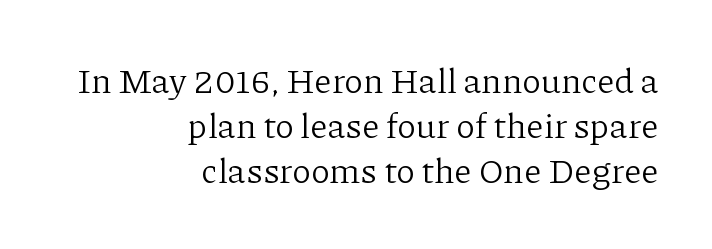
The font family rendered here belongs to the serif group. The specimen omits any rule beneath the text block's lines. Spacing verdict: proportional, widths tailored to each character. The specimen reads as upright at a glance. The text block is weighted toward the right margin, trailing off unevenly leftward. The rows are spaced the way most documents space them.
